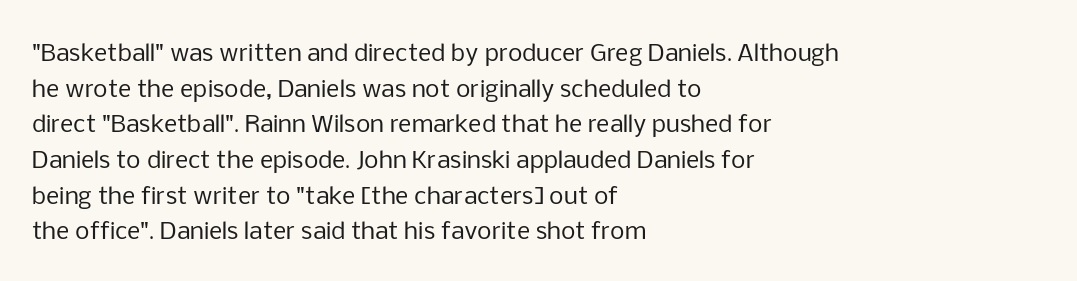
Baseline-to-baseline distance is the conventional proportion of letter height. The passage is arranged the way most books set body copy — flush left. The glyphs are unaccompanied by any horizontal stroke below them. The gaps between neighbouring characters are ordinary and unremarkable.
